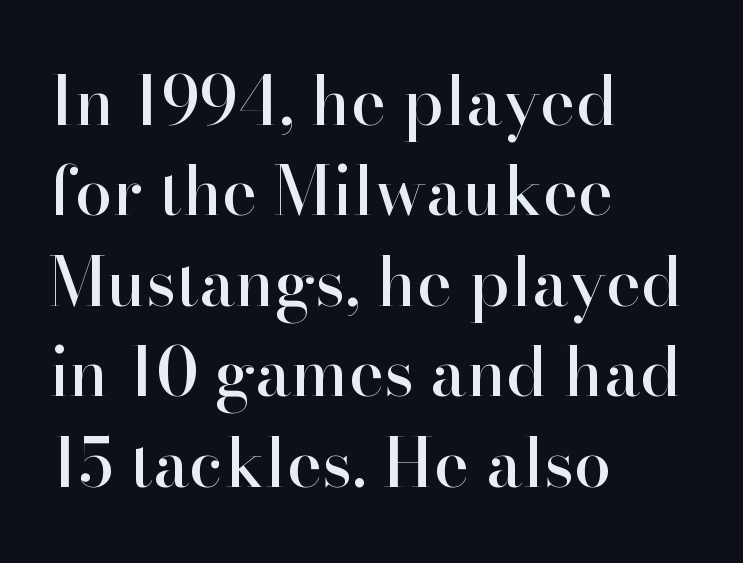
Designer's note — italics off, roman on. You could not count columns in this text — the font is proportionally spaced. Leftover space on each line is placed entirely after the last word. There is no visible air inserted between adjacent glyphs.
